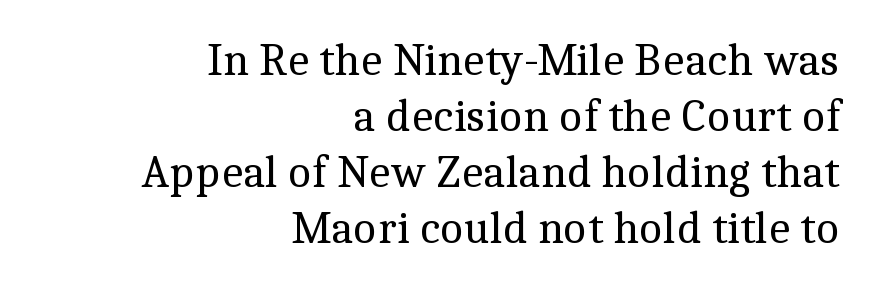
Q: Is the text bold? A: No.
Q: Is the text italic (slanted)? A: No, it is upright.
Q: Is the typeface a serif or a sans-serif typeface? A: Serif.
Q: Is the text underlined? A: No.
Q: How is the paragraph aligned? A: Right-aligned.
Q: Is the spacing between letters normal or unusually wide? A: Normal.
Q: Width (condensed, normal, or wide)? A: Normal.
Q: x-height? A: Medium.
Q: Monospaced? A: No.
